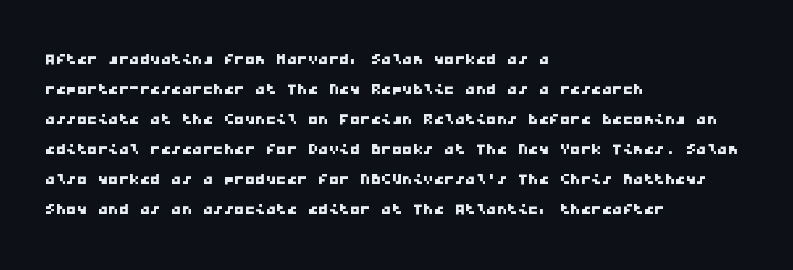
The image shows 21 px text type; set left-aligned, normal line spacing (1.43x), normal letter spacing, not underlined.
